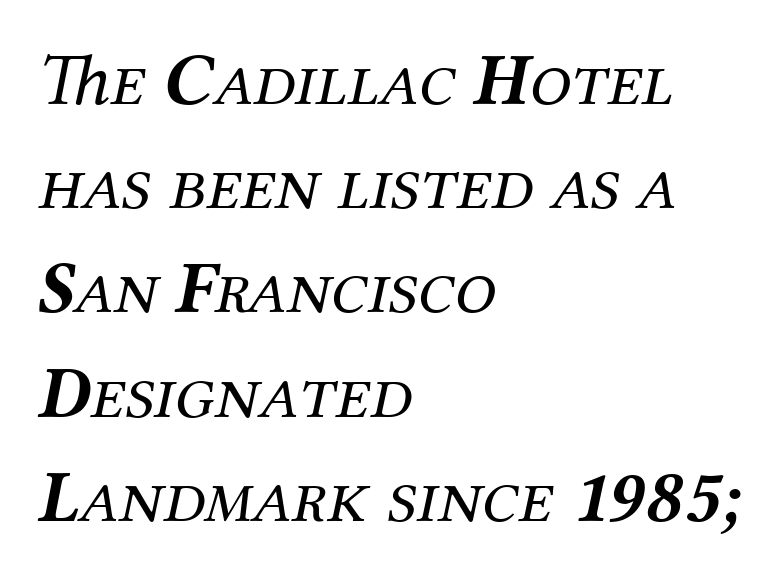
{"serif": "yes", "italic": "yes", "lean": "right", "slant_degrees": 12, "bold": "no", "weight": "regular", "width": "normal", "stroke_contrast": "medium", "x_height": "medium", "monospaced": "no", "underline": "no", "align": "left", "line_spacing": "normal", "line_spacing_ratio": 1.39, "letter_spacing": "normal", "letter_spacing_em": 0.0, "glyph_px": 75}
